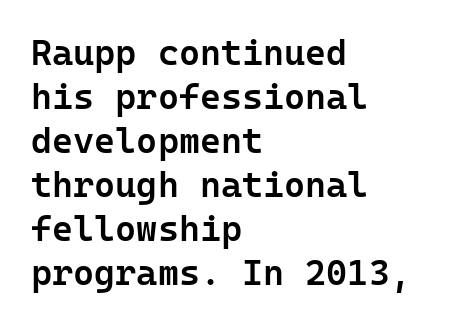
{"serif": "no", "italic": "no", "bold": "semi", "weight": "semibold", "width": "normal", "stroke_contrast": "low", "x_height": "medium", "underline": "no", "align": "left", "line_spacing_ratio": 1.22, "letter_spacing": "normal", "letter_spacing_em": 0.0, "glyph_px": 36}
